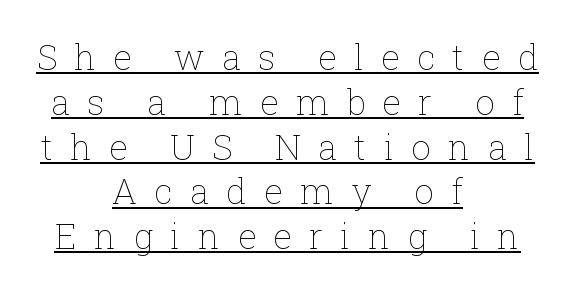
{"italic": "no", "bold": "no", "weight": "thin", "width": "normal", "stroke_contrast": "low", "x_height": "medium", "monospaced": "no", "underline": "yes", "align": "center", "line_spacing": "normal", "line_spacing_ratio": 1.28, "letter_spacing": "wide", "letter_spacing_em": 0.49, "glyph_px": 35}
